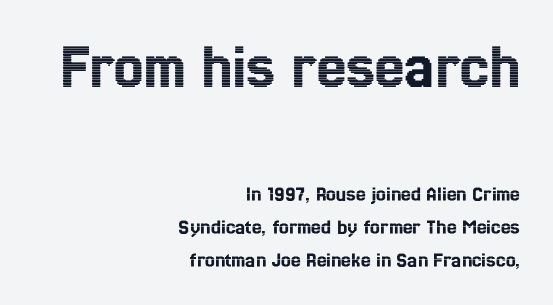
The image shows 66 px condensed type, upright; set right-aligned, normal line spacing (1.48x), normal letter spacing, not underlined; the first (top) block is 3.0x larger; a medium x-height.
